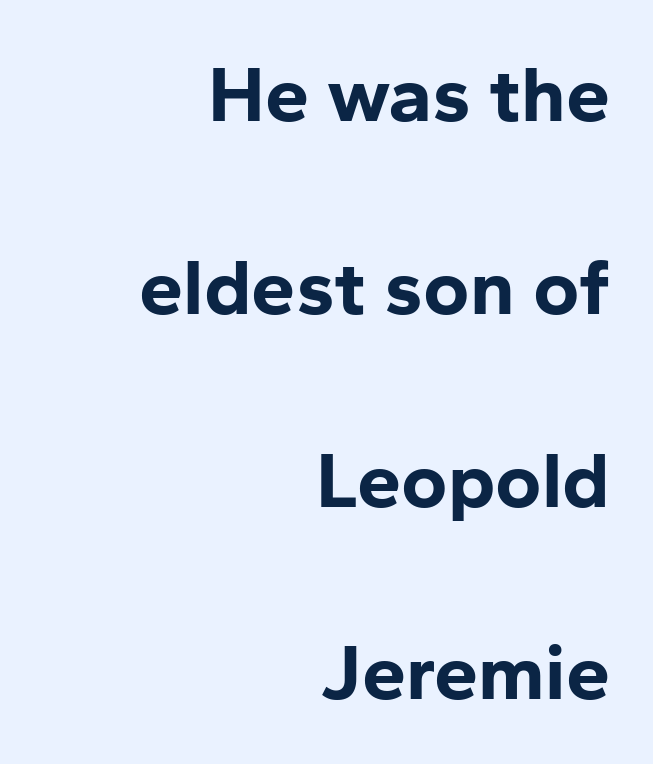
Q: Is the text bold? A: Yes.
Q: Is the text italic (slanted)? A: No, it is upright.
Q: Is the typeface a serif or a sans-serif typeface? A: Sans-serif.
Q: Is the text underlined? A: No.
Q: How is the paragraph aligned? A: Right-aligned.
Q: Is the spacing between letters normal or unusually wide? A: Normal.
Q: Is the spacing between lines tight, normal or loose? A: Loose.
Q: Width (condensed, normal, or wide)? A: Normal.
Q: Stroke contrast? A: Low.
Q: x-height? A: Medium.
Q: Monospaced? A: No.
